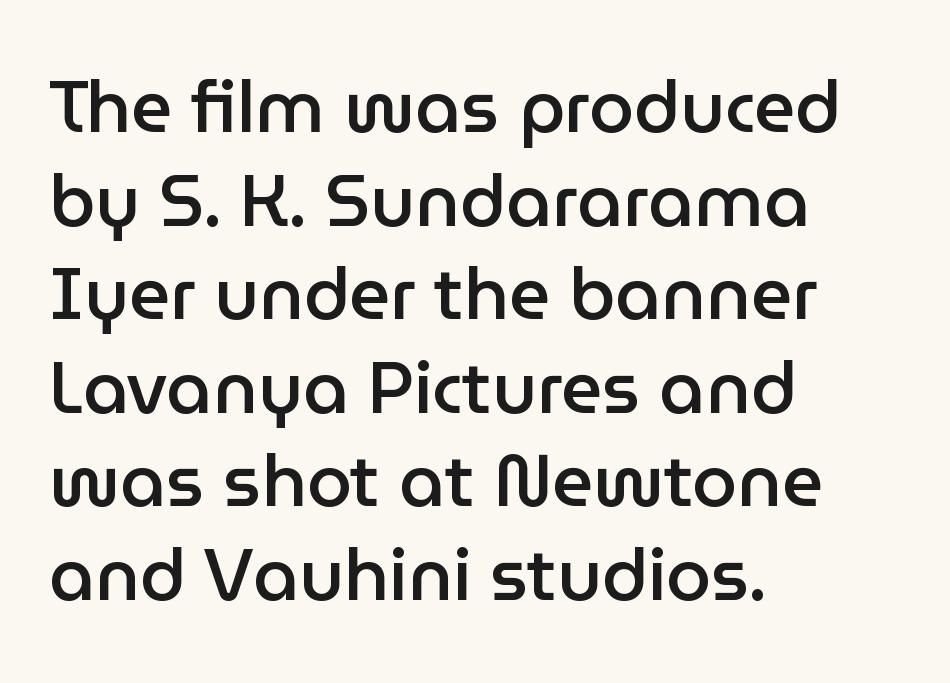
Q: Is the text bold? A: Semi-bold.
Q: Is the text italic (slanted)? A: No, it is upright.
Q: Is the typeface a serif or a sans-serif typeface? A: Sans-serif.
Q: Is the text underlined? A: No.
Q: How is the paragraph aligned? A: Left-aligned.
Q: Is the spacing between letters normal or unusually wide? A: Normal.
Q: Is the spacing between lines tight, normal or loose? A: Normal.
Q: Width (condensed, normal, or wide)? A: Normal.
Q: Stroke contrast? A: Low.
Q: x-height? A: Medium.
Q: Monospaced? A: No.
